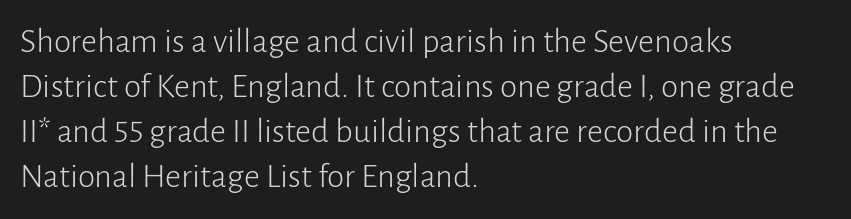
Q: Is the text bold? A: No.
Q: Is the text italic (slanted)? A: No, it is upright.
Q: Is the typeface a serif or a sans-serif typeface? A: Sans-serif.
Q: Is the text underlined? A: No.
Q: How is the paragraph aligned? A: Left-aligned.
Q: Is the spacing between letters normal or unusually wide? A: Normal.
Q: Is the spacing between lines tight, normal or loose? A: Normal.
Q: Width (condensed, normal, or wide)? A: Normal.
Q: Stroke contrast? A: Low.
Q: x-height? A: Medium.
Q: Monospaced? A: No.
